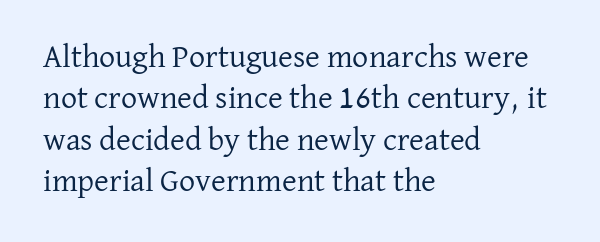
The image shows 32 px regular-weight serif type, upright; set left-aligned, normal line spacing (1.29x), normal letter spacing, not underlined; low stroke contrast and a medium x-height.
